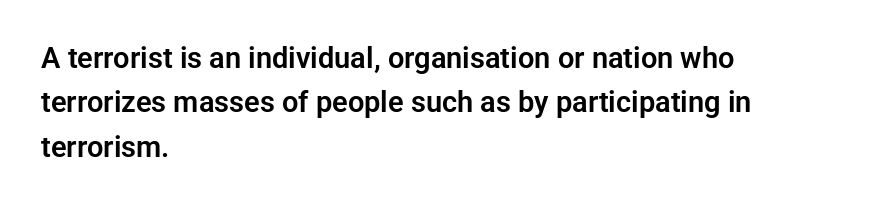
Q: Is the text italic (slanted)? A: No, it is upright.
Q: Is the typeface a serif or a sans-serif typeface? A: Sans-serif.
Q: Is the text underlined? A: No.
Q: How is the paragraph aligned? A: Left-aligned.
Q: Is the spacing between letters normal or unusually wide? A: Normal.
Q: Is the spacing between lines tight, normal or loose? A: Normal.
Q: Width (condensed, normal, or wide)? A: Normal.
Q: Stroke contrast? A: Low.
Q: x-height? A: Medium.
Q: Monospaced? A: No.
